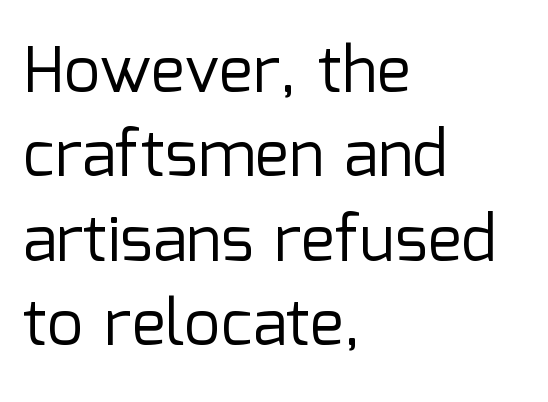
It's the straight-up-and-down kind of type. Summary of vertical rhythm: regular, with standard interline spacing. The lines in this sample share a left origin and differ only in where they stop. Letter spacing: default. Note the varied advance widths — an 'i' is clearly narrower than an 'm'. Unmarked baselines from the first word to the last.
